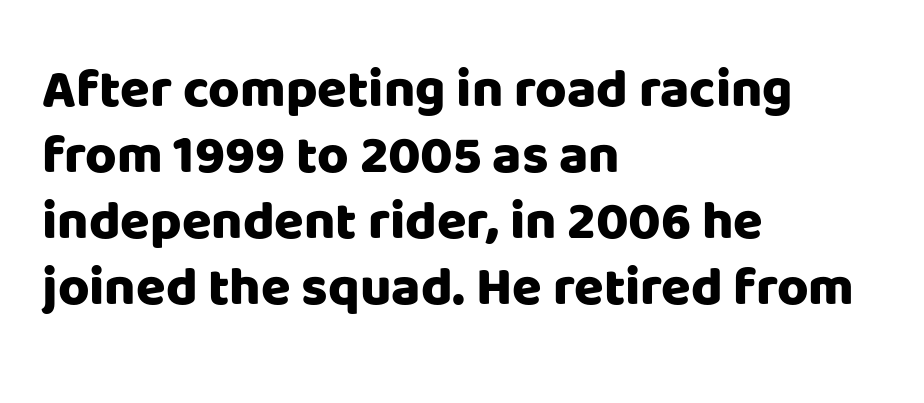
The image shows 54 px heavy sans-serif type, upright; set left-aligned, line spacing 1.22x, normal letter spacing, not underlined; low stroke contrast and a large x-height.
